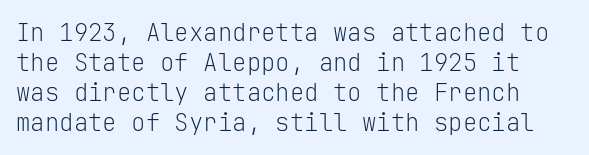
Students, note that the glyphs here touch the page at normal intervals. The baseline area is clear. The vertical gap from one line to the next is medium. No extra ink here — the face is not bold. Nope, not italic — everything's standing straight.
